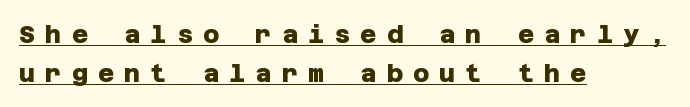
{"bold": "yes", "underline": "yes", "align": "left", "line_spacing": "normal", "line_spacing_ratio": 1.56, "letter_spacing": "wide", "letter_spacing_em": 0.4, "glyph_px": 25}
